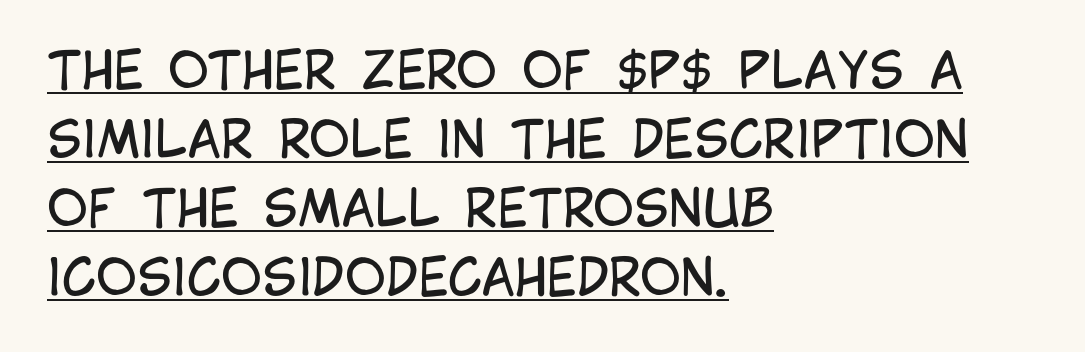
This rendering leaves character spacing at its baseline value. Unlike a traditional serif, this face leaves its strokes unadorned. Short and long lines alike share a common starting point at left. Emphasis is given by a line drawn under the lettering. No letter is thick-stroked: the sample isn't bold.
